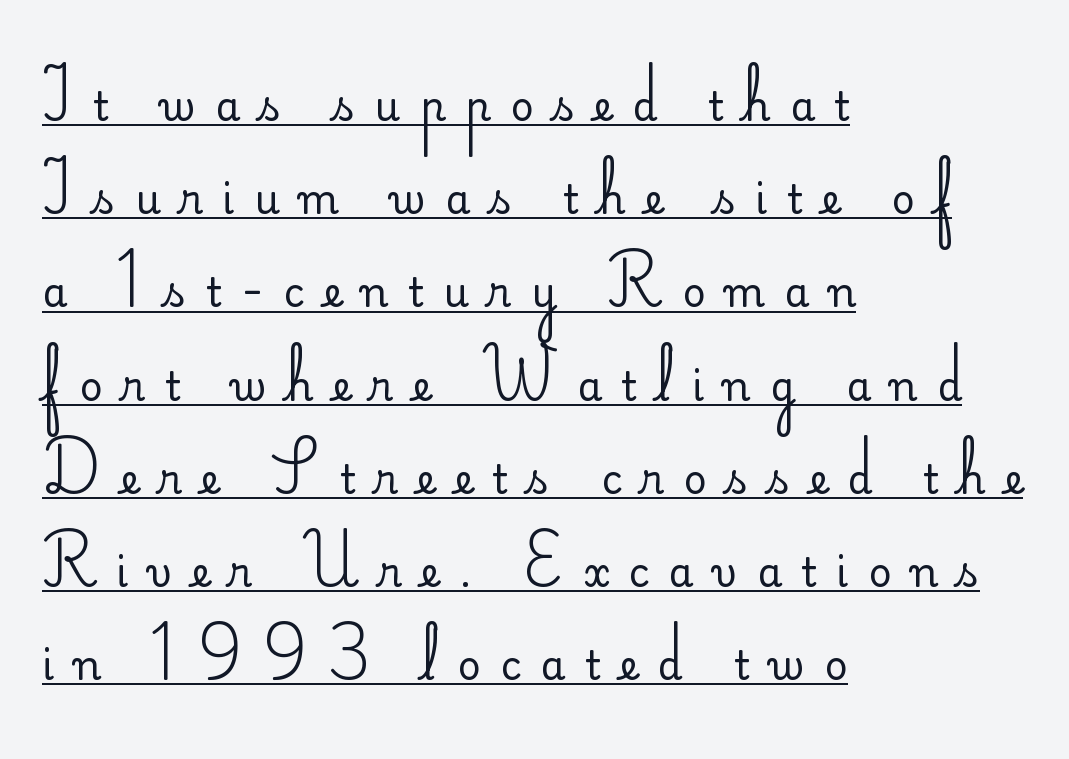
Tracking here is generous; glyphs stand well apart from one another. Is the block centered? No — it sits flush against the left margin. Do the characters align in a grid? No, the font is proportional. Serifs: no, the terminals of the letterforms are clean. The type sits square on the baseline with zero lean. The rendering uses the underline text-decoration.
